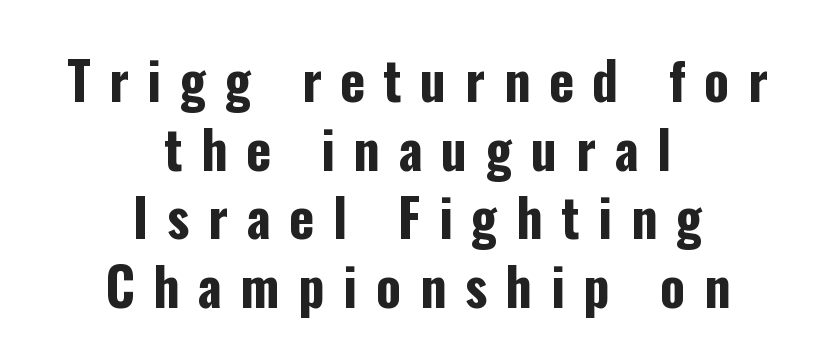
The image shows 52 px bold, condensed sans-serif type, upright; set centered, normal line spacing (1.32x), unusually wide letter spacing (+0.36 em), not underlined; low stroke contrast and a medium x-height.
